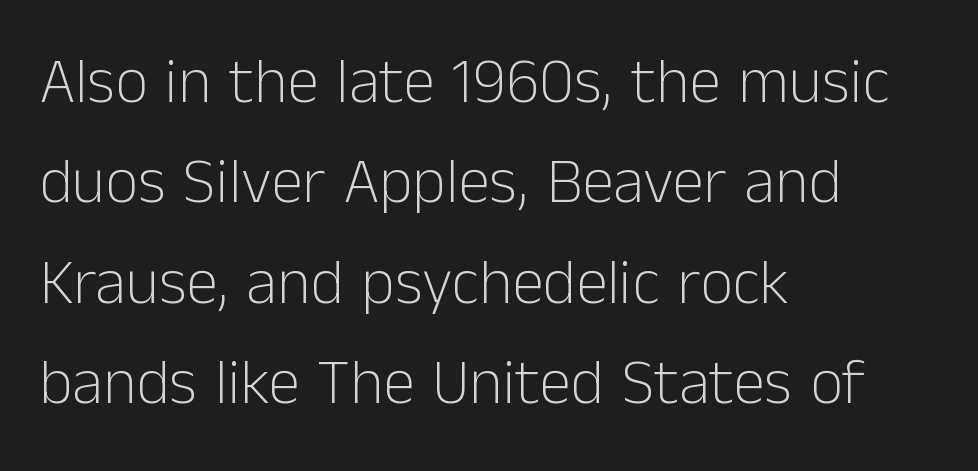
{"serif": "no", "italic": "no", "bold": "no", "weight": "light", "width": "normal", "stroke_contrast": "low", "x_height": "medium", "monospaced": "no", "underline": "no", "align": "left", "line_spacing": "normal", "line_spacing_ratio": 1.57, "letter_spacing": "normal", "letter_spacing_em": 0.0, "glyph_px": 64}
